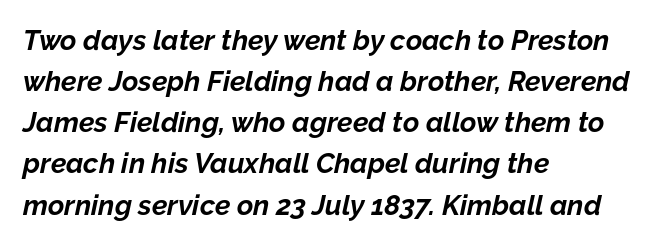
Only glyphs here, with clear space below each row. Emphasis by weight is at full strength: bold. Italic: yes, the glyphs are oblique. Horizontal bands of white between lines are of average thickness.
